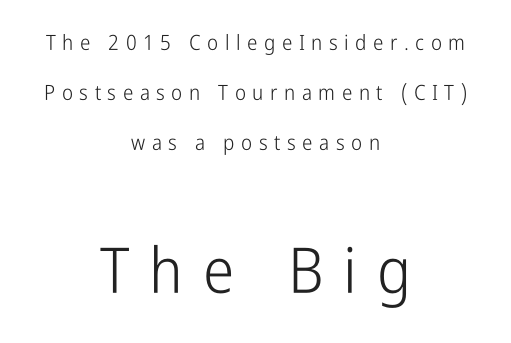
Q: Is the text bold? A: No.
Q: Is the text italic (slanted)? A: No, it is upright.
Q: Is the typeface a serif or a sans-serif typeface? A: Sans-serif.
Q: Is the text underlined? A: No.
Q: How is the paragraph aligned? A: Centered.
Q: Is the spacing between letters normal or unusually wide? A: Unusually wide.
Q: Is the spacing between lines tight, normal or loose? A: Loose.
Q: Which block of text is set in a larger size, the first (top) or the second (bottom)? A: The second (bottom) one.
Q: Width (condensed, normal, or wide)? A: Condensed.
Q: Stroke contrast? A: Low.
Q: x-height? A: Medium.
Q: Monospaced? A: No.
